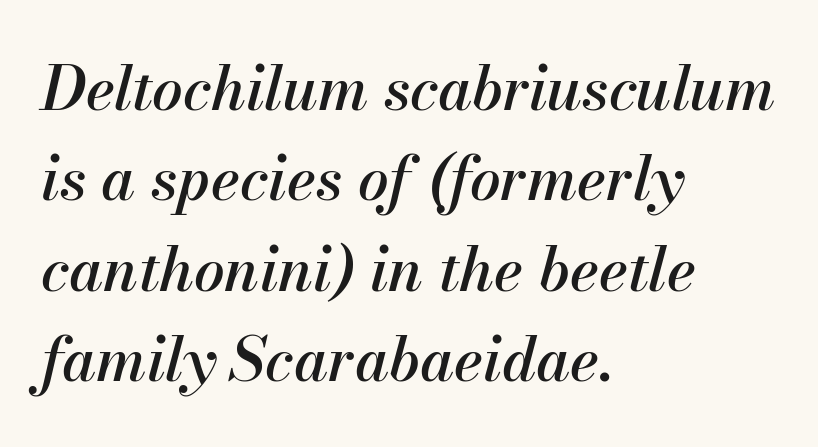
The setting favours the left margin, as ordinary paragraphs usually do. Look at the tracking — it's just the regular setting, nothing added. A typesetter would call this proportional, since set widths differ per character. Designer's note — italics engaged.
